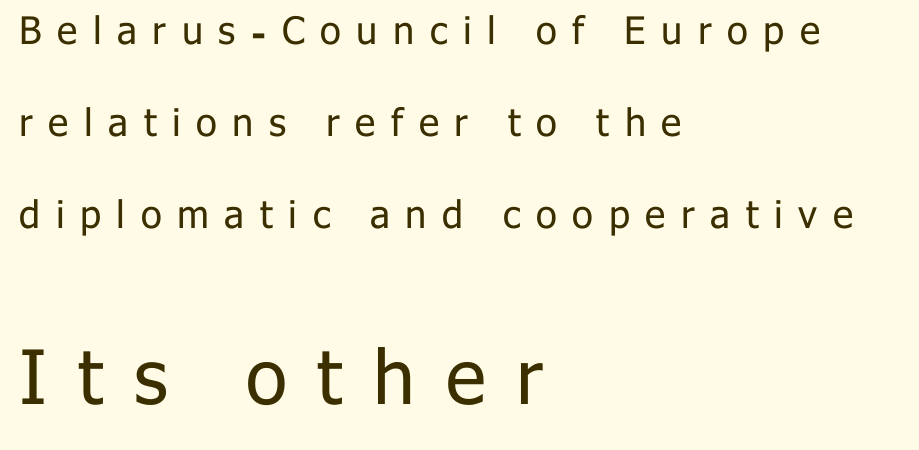
{"serif": "no", "italic": "no", "bold": "no", "weight": "regular", "width": "normal", "stroke_contrast": "low", "x_height": "medium", "monospaced": "no", "underline": "no", "align": "left", "line_spacing": "loose", "line_spacing_ratio": 2.42, "letter_spacing": "wide", "letter_spacing_em": 0.41, "larger_block": "second", "size_ratio": 1.97, "glyph_px": 75}
